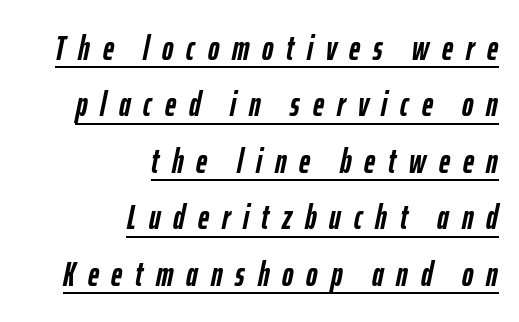
The image shows 34 px semibold, condensed type, italic (leaning right); set right-aligned, normal line spacing (1.66x), unusually wide letter spacing (+0.38 em), underlined; low stroke contrast and a medium x-height.
